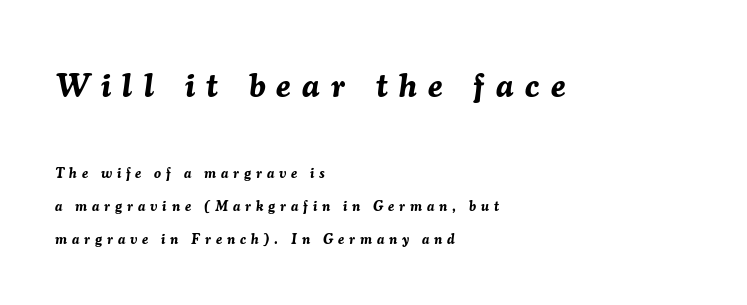
Q: Is the text bold? A: Yes.
Q: Is the text italic (slanted)? A: Yes, it leans right by about 7 degrees.
Q: Is the text underlined? A: No.
Q: How is the paragraph aligned? A: Left-aligned.
Q: Is the spacing between letters normal or unusually wide? A: Unusually wide.
Q: Is the spacing between lines tight, normal or loose? A: Loose.
Q: Which block of text is set in a larger size, the first (top) or the second (bottom)? A: The first (top) one.
Q: Width (condensed, normal, or wide)? A: Normal.
Q: Stroke contrast? A: Medium.
Q: x-height? A: Medium.
Q: Monospaced? A: No.
